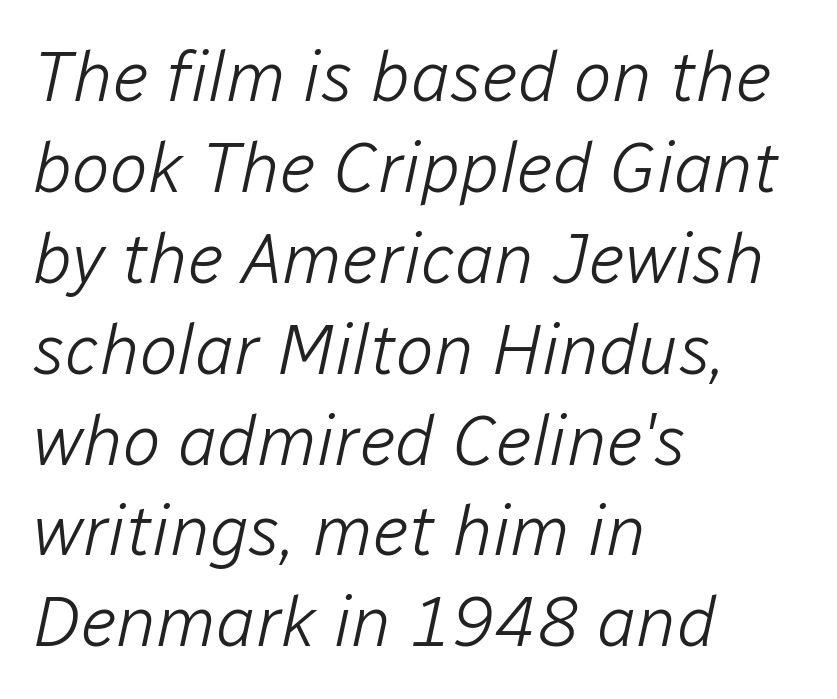
{"italic": "yes", "lean": "right", "slant_degrees": 12, "bold": "no", "weight": "light", "width": "normal", "stroke_contrast": "low", "x_height": "medium", "monospaced": "no", "underline": "no", "align": "left", "line_spacing": "normal", "line_spacing_ratio": 1.28, "letter_spacing": "normal", "letter_spacing_em": 0.0, "glyph_px": 71}
